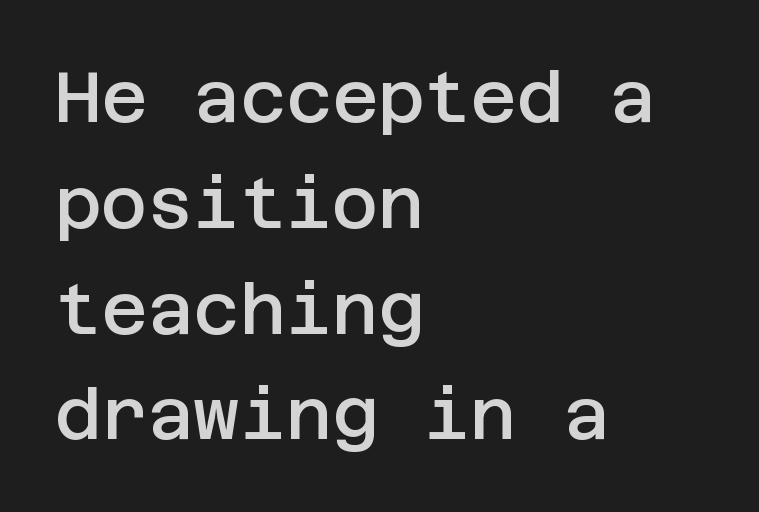
Q: Is the text bold? A: Semi-bold.
Q: Is the text italic (slanted)? A: No, it is upright.
Q: Is the typeface a serif or a sans-serif typeface? A: Sans-serif.
Q: Is the text underlined? A: No.
Q: How is the paragraph aligned? A: Left-aligned.
Q: Is the spacing between letters normal or unusually wide? A: Normal.
Q: Is the spacing between lines tight, normal or loose? A: Normal.
Q: Width (condensed, normal, or wide)? A: Normal.
Q: Stroke contrast? A: Low.
Q: x-height? A: Large.
